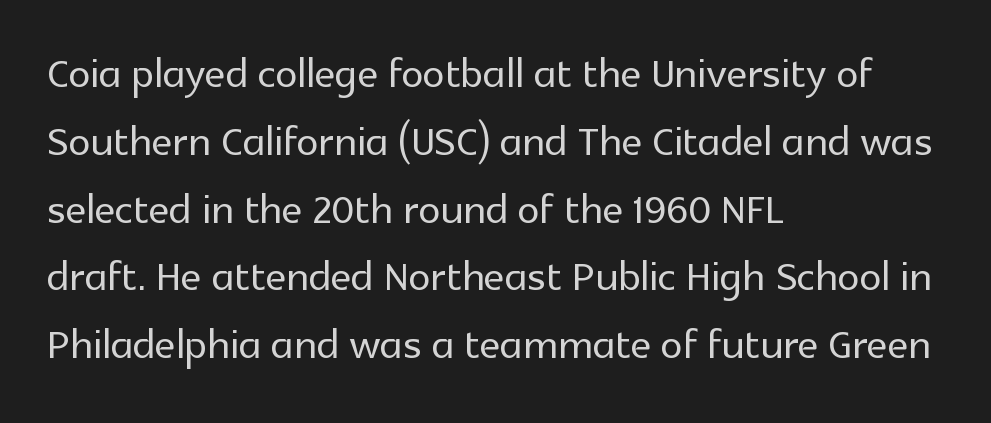
Stroke terminals: plain, sans-serif. Posture: vertical. If you drew a ruler down the left edge, every line would touch it. The strip under each line holds only bare page. Proportional: the letters do not fall into vertical columns.
